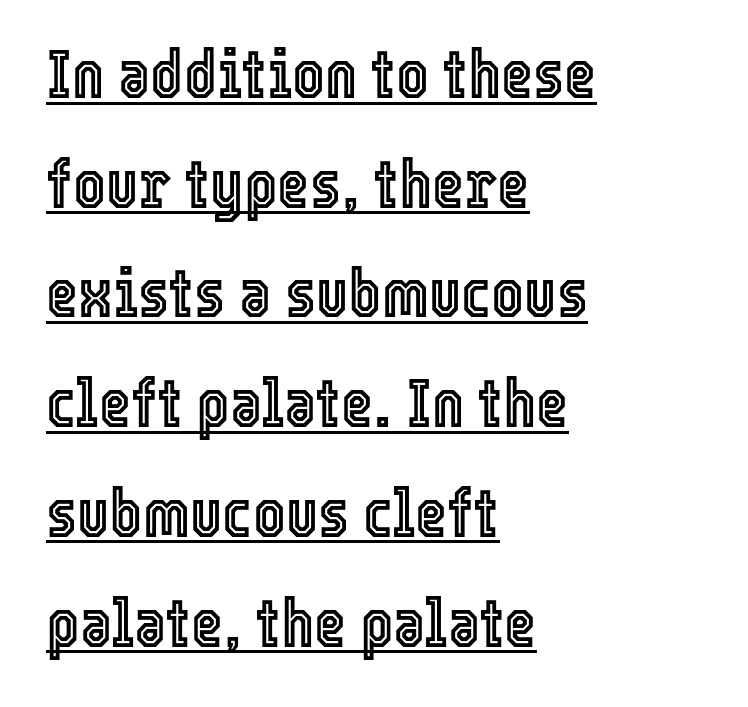
Do the characters align in a grid? No, the font is proportional. Line spacing here is normal. This rendering uses left alignment, leaving the right contour irregular. Characters remain perfectly vertical along every line.
